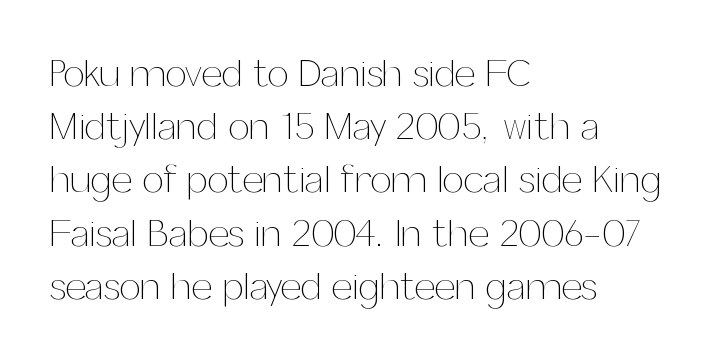
Q: Is the text bold? A: No.
Q: Is the text italic (slanted)? A: No, it is upright.
Q: Is the text underlined? A: No.
Q: How is the paragraph aligned? A: Left-aligned.
Q: Is the spacing between letters normal or unusually wide? A: Normal.
Q: Is the spacing between lines tight, normal or loose? A: Normal.
Q: Width (condensed, normal, or wide)? A: Normal.
Q: Stroke contrast? A: Medium.
Q: x-height? A: Medium.
Q: Monospaced? A: No.
